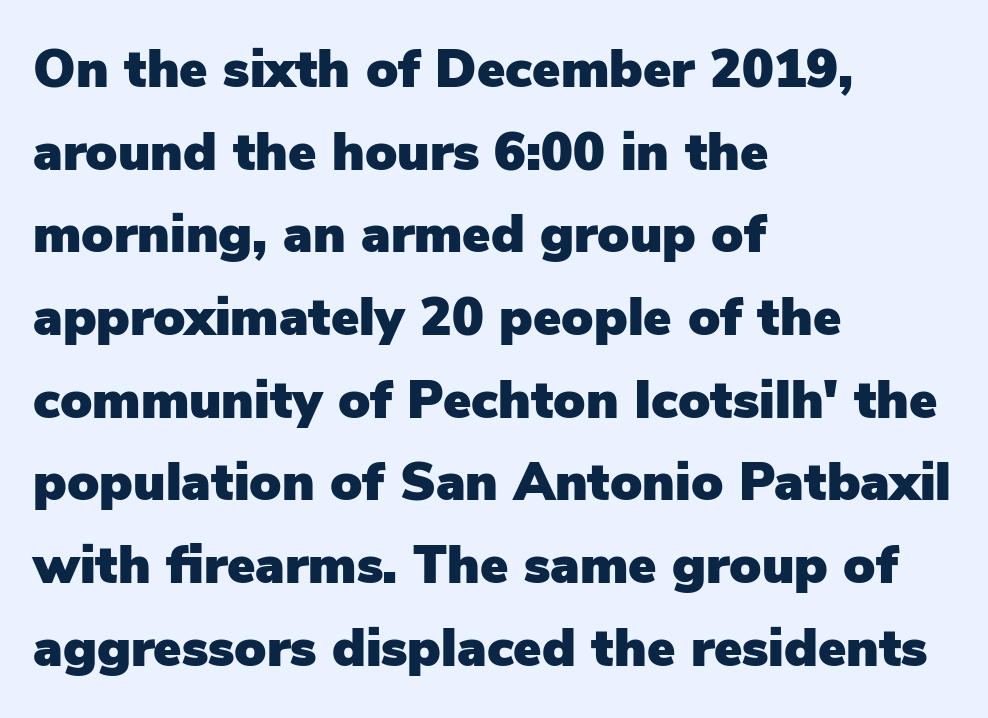
Q: Is the text italic (slanted)? A: No, it is upright.
Q: Is the typeface a serif or a sans-serif typeface? A: Sans-serif.
Q: Is the text underlined? A: No.
Q: How is the paragraph aligned? A: Left-aligned.
Q: Is the spacing between letters normal or unusually wide? A: Normal.
Q: Is the spacing between lines tight, normal or loose? A: Normal.
Q: Width (condensed, normal, or wide)? A: Normal.
Q: Stroke contrast? A: Low.
Q: x-height? A: Medium.
Q: Monospaced? A: No.
